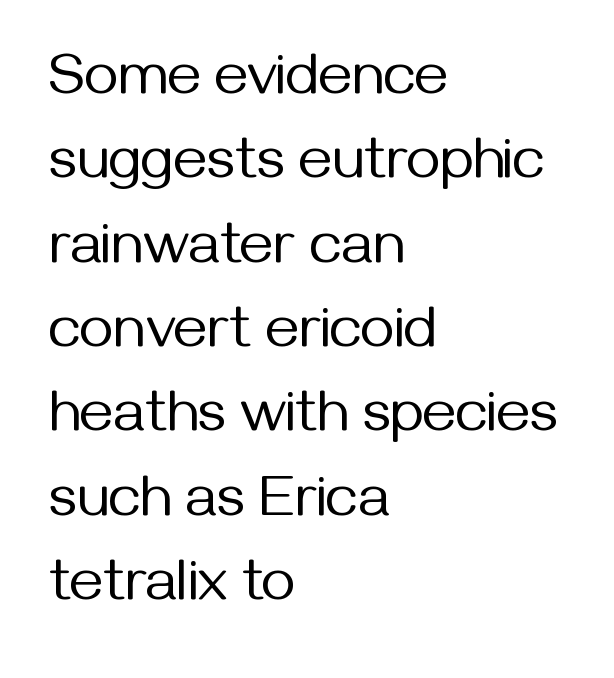
The image shows 59 px regular-weight sans-serif type, upright; set left-aligned, normal line spacing (1.43x), normal letter spacing, not underlined; medium stroke contrast and a medium x-height.
